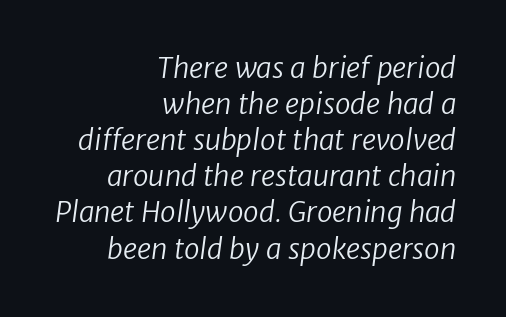
The image shows 28 px regular-weight sans-serif type; set right-aligned, normal line spacing (1.29x), normal letter spacing, not underlined; low stroke contrast and a medium x-height.
